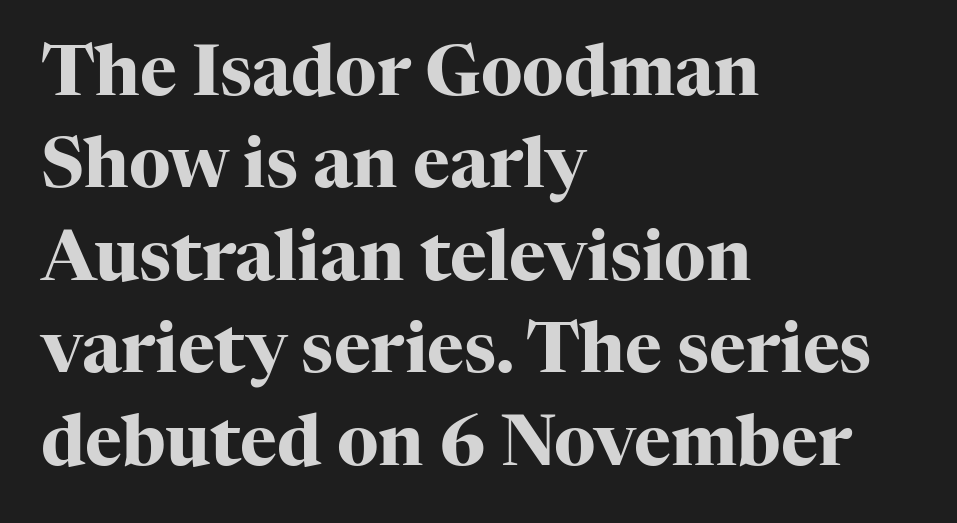
The face used here is proportionally spaced, like ordinary book or web type. Glance below the letters and you will spot only blank space. Unlike a clean sans, this face finishes its strokes with serifs. Line beginnings align vertically; line endings do not.
